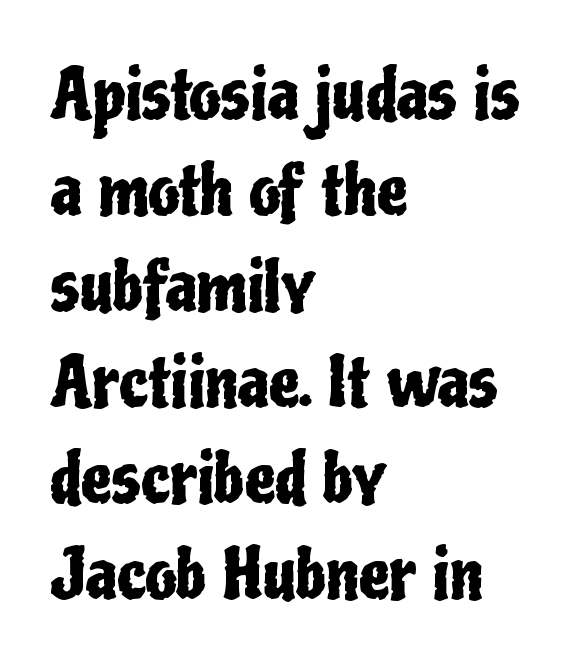
The image shows 69 px condensed sans-serif type, upright; set left-aligned, normal line spacing (1.39x), normal letter spacing, not underlined; low stroke contrast and a medium x-height.
